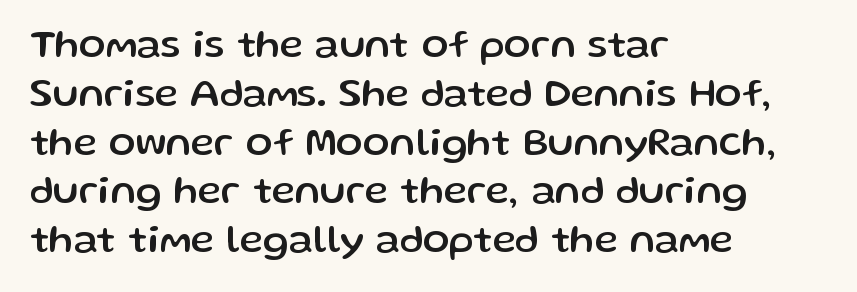
Is this a fixed-width face? No — the glyphs have proportional, varying widths. Is this a sans? Yes — the strokes have no serifs. The letters sit at their default tracking, neither squeezed nor spread. This rendering uses left alignment, leaving the right contour irregular. Do the letters lean? They stand straight. Glance below the letters and you will spot only blank space.
